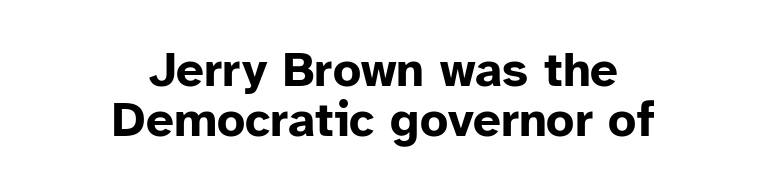
Q: Is the text bold? A: Yes.
Q: Is the text italic (slanted)? A: No, it is upright.
Q: Is the typeface a serif or a sans-serif typeface? A: Sans-serif.
Q: Is the text underlined? A: No.
Q: How is the paragraph aligned? A: Centered.
Q: Is the spacing between letters normal or unusually wide? A: Normal.
Q: Is the spacing between lines tight, normal or loose? A: Tight.
Q: Width (condensed, normal, or wide)? A: Normal.
Q: Stroke contrast? A: Low.
Q: x-height? A: Medium.
Q: Monospaced? A: No.
